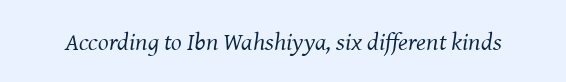
Stroke mass is kept to a normal reading level or below. Nothing unusual about the tracking: characters are spaced as the font intends. The lettering tilts uniformly, giving the passage an italic look. The specimen omits any rule beneath the text block's lines.
